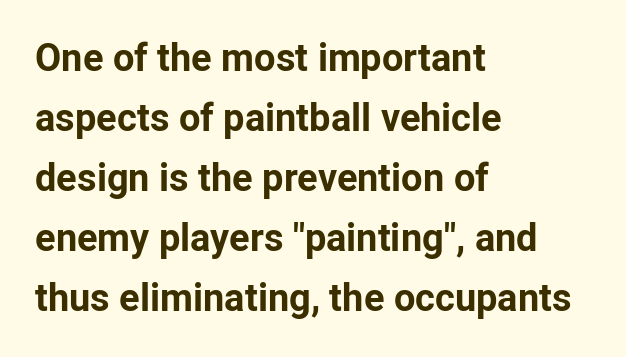
Q: Is the text bold? A: Yes.
Q: Is the text italic (slanted)? A: No, it is upright.
Q: Is the typeface a serif or a sans-serif typeface? A: Sans-serif.
Q: Is the text underlined? A: No.
Q: How is the paragraph aligned? A: Left-aligned.
Q: Is the spacing between letters normal or unusually wide? A: Normal.
Q: Is the spacing between lines tight, normal or loose? A: Normal.
Q: Width (condensed, normal, or wide)? A: Normal.
Q: Stroke contrast? A: Low.
Q: x-height? A: Medium.
Q: Monospaced? A: No.
